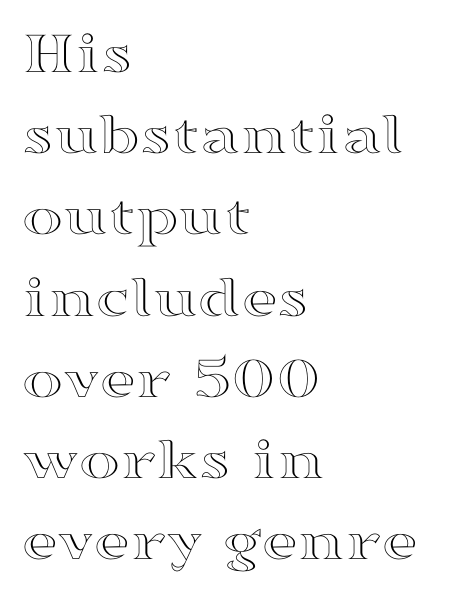
Only glyphs here, with clear space below each row. The axis of the letterforms is exactly vertical. Interline gaps are of average width in this sample. Line starts are locked; line ends wander.
